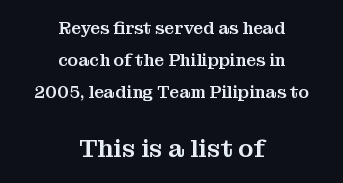
The image shows 25 px text type, upright; set centered, line spacing 1.87x, normal letter spacing, not underlined; the second (bottom) block is 1.47x larger.
